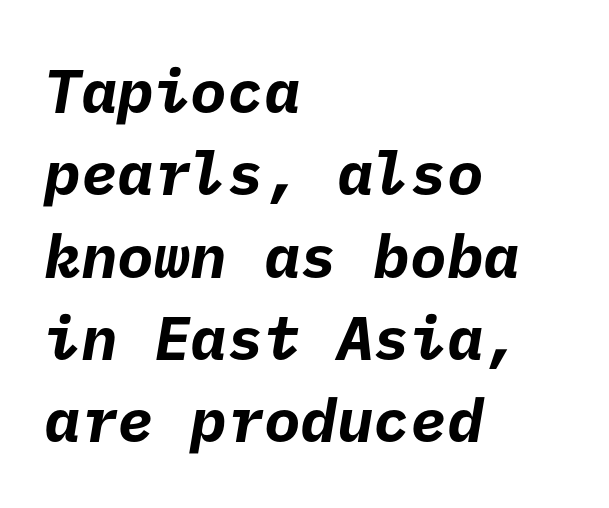
The image shows 61 px bold sans-serif type; set left-aligned, normal line spacing (1.35x), normal letter spacing, not underlined; low stroke contrast and a medium x-height.
